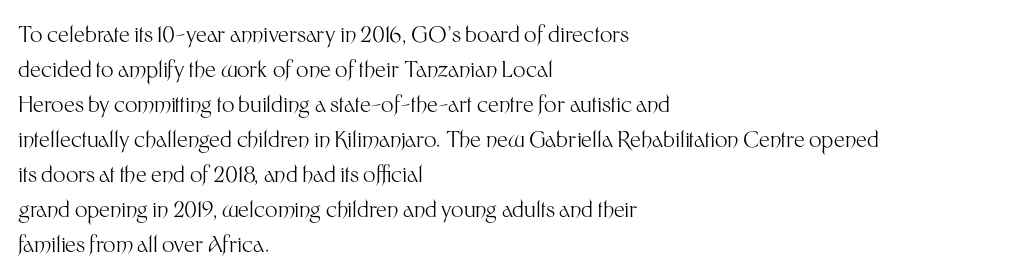
Q: Is the text bold? A: No.
Q: Is the text italic (slanted)? A: No, it is upright.
Q: Is the text underlined? A: No.
Q: How is the paragraph aligned? A: Left-aligned.
Q: Is the spacing between letters normal or unusually wide? A: Normal.
Q: Is the spacing between lines tight, normal or loose? A: Normal.
